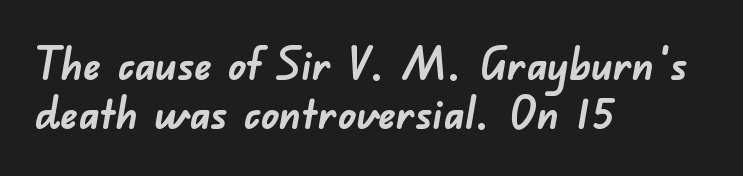
I'd call this a sans setting — the letters go barefoot. Line starts are locked; line ends wander. Underline: absent. The leading is snug, giving the passage a crowded texture. The letters advance in unequal steps, a hallmark of proportional type. The horizontal fit of the characters is conventional and even.
